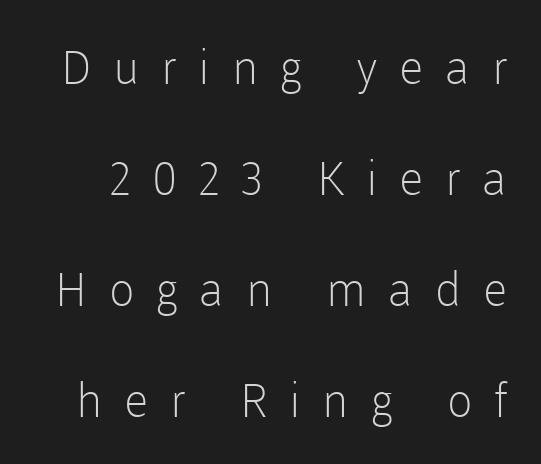
The image shows 47 px light sans-serif type, upright; set loose line spacing (2.36x), unusually wide letter spacing (+0.46 em), not underlined; low stroke contrast and a medium x-height.
